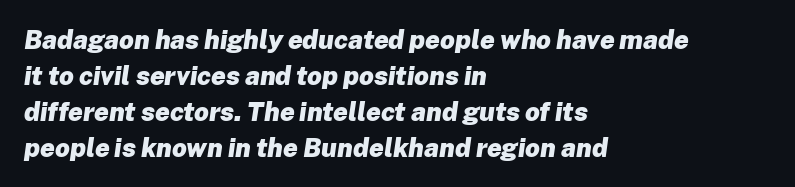
A bare baseline throughout the passage. Regular leading. Each word holds together tightly as a unit, with standard inter-letter gaps. Slanted lettering throughout. Left-aligned paragraph, ragged on the right. The face used here has the dense, thick strokes of a bold.
